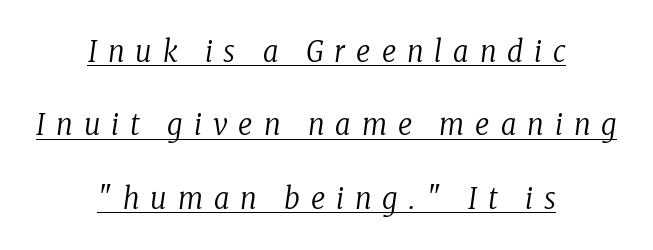
Q: Is the text bold? A: No.
Q: Is the text italic (slanted)? A: Yes, it leans right by about 8 degrees.
Q: Is the typeface a serif or a sans-serif typeface? A: Serif.
Q: Is the text underlined? A: Yes.
Q: How is the paragraph aligned? A: Centered.
Q: Is the spacing between letters normal or unusually wide? A: Unusually wide.
Q: Is the spacing between lines tight, normal or loose? A: Loose.
Q: Width (condensed, normal, or wide)? A: Condensed.
Q: Stroke contrast? A: Low.
Q: x-height? A: Medium.
Q: Monospaced? A: No.
